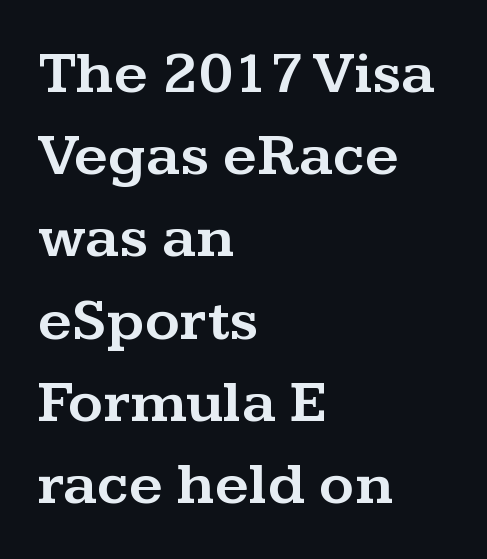
The image shows 60 px wide serif type, upright; set left-aligned, normal line spacing (1.37x), normal letter spacing, not underlined; medium stroke contrast and a medium x-height.
